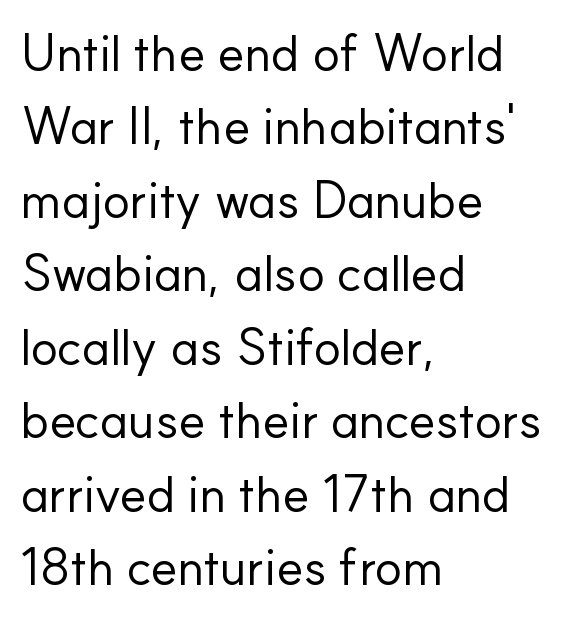
Standard letterfit; no display-style spreading of the glyphs. Line starts are locked; line ends wander. Note: no serifs on the glyphs. This sample uses an upright cut, with every glyph sitting square on the baseline. The strokes carry an ordinary text weight at most. Quick note: underline off.
